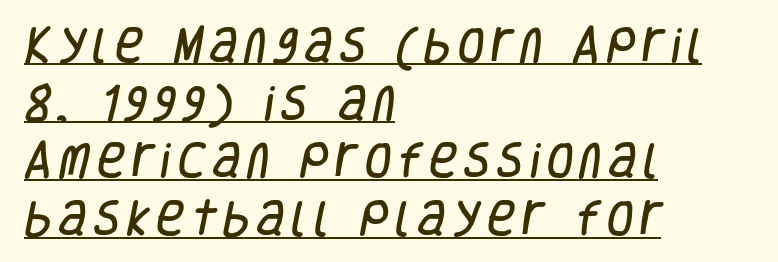
Q: Is the typeface a serif or a sans-serif typeface? A: Sans-serif.
Q: Is the text underlined? A: Yes.
Q: How is the paragraph aligned? A: Left-aligned.
Q: Is the spacing between lines tight, normal or loose? A: Normal.
Q: Width (condensed, normal, or wide)? A: Condensed.
Q: Stroke contrast? A: Low.
Q: x-height? A: Large.
Q: Monospaced? A: No.
